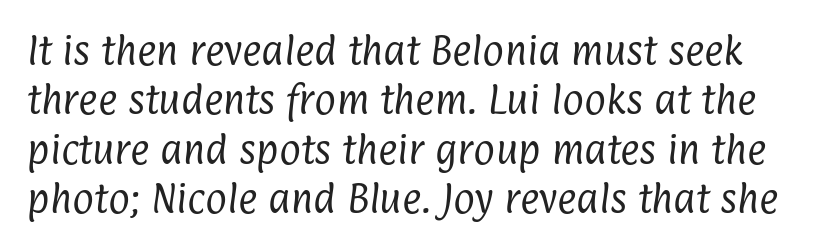
Q: Is the text bold? A: No.
Q: Is the typeface a serif or a sans-serif typeface? A: Sans-serif.
Q: Is the text underlined? A: No.
Q: Is the spacing between letters normal or unusually wide? A: Normal.
Q: Is the spacing between lines tight, normal or loose? A: Normal.
Q: Width (condensed, normal, or wide)? A: Condensed.
Q: Stroke contrast? A: Low.
Q: x-height? A: Medium.
Q: Monospaced? A: No.
